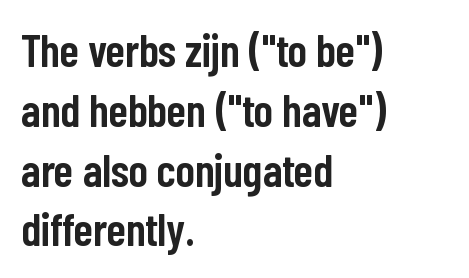
In CSS terms this would be text-align: left. The foot of each line stays bare and open. Letterform terminals end flat and unadorned throughout the passage. Strokes here are thickened, but only to semibold level. The letters stand upright; this is a roman face. Honestly, the letter spacing is just normal — you wouldn't notice it.
